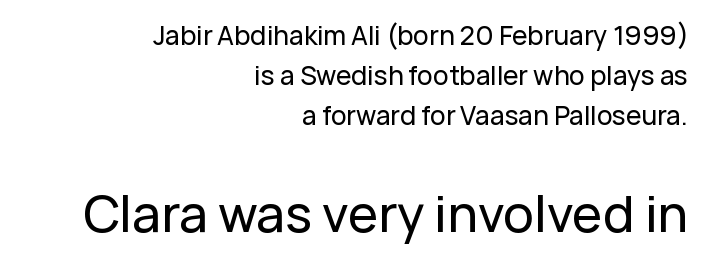
The image shows 51 px sans-serif type, upright; set right-aligned, normal line spacing (1.53x), normal letter spacing, not underlined; the second (bottom) block is 1.96x larger; low stroke contrast and a medium x-height.
